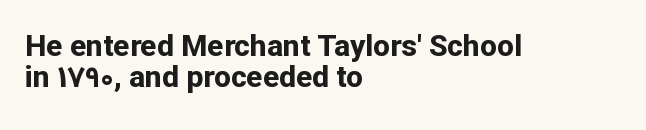
The image shows 30 px bold sans-serif type, upright; set left-aligned, tight line spacing (1.05x), normal letter spacing, not underlined; low stroke contrast and a medium x-height.
